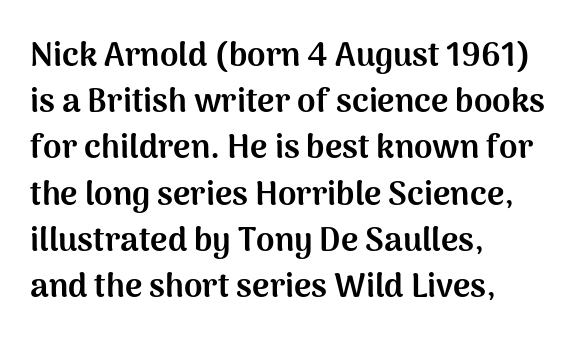
Compared with a centered layout, this one pins lines to the left instead. The passage shown is typed in a proportional face where columns would drift. The typography opts for an upright posture over an oblique one. A normal amount of white space separates one row of letters from the next.
